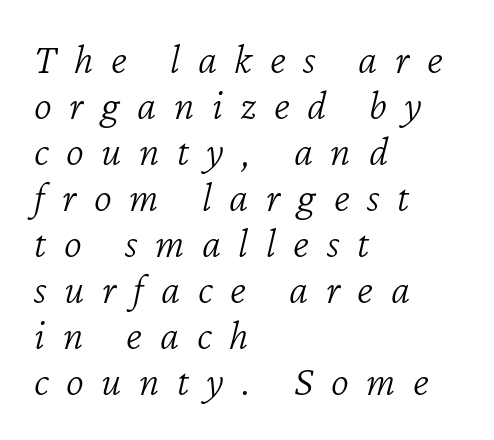
The image shows 43 px light type, italic (leaning right); set left-aligned, tight line spacing (1.07x), unusually wide letter spacing (+0.41 em), not underlined; low stroke contrast and a medium x-height.
